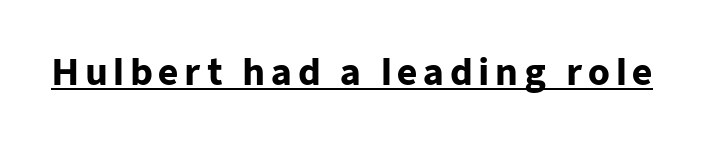
{"serif": "no", "italic": "no", "bold": "yes", "weight": "heavy", "width": "normal", "stroke_contrast": "low", "x_height": "medium", "monospaced": "no", "underline": "yes", "glyph_px": 35}
